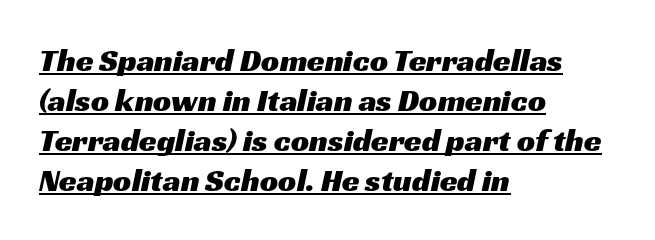
Q: Is the typeface a serif or a sans-serif typeface? A: Sans-serif.
Q: Is the text underlined? A: Yes.
Q: How is the paragraph aligned? A: Left-aligned.
Q: Is the spacing between letters normal or unusually wide? A: Normal.
Q: Is the spacing between lines tight, normal or loose? A: Normal.
Q: Width (condensed, normal, or wide)? A: Wide.
Q: Stroke contrast? A: Medium.
Q: x-height? A: Medium.
Q: Monospaced? A: No.
